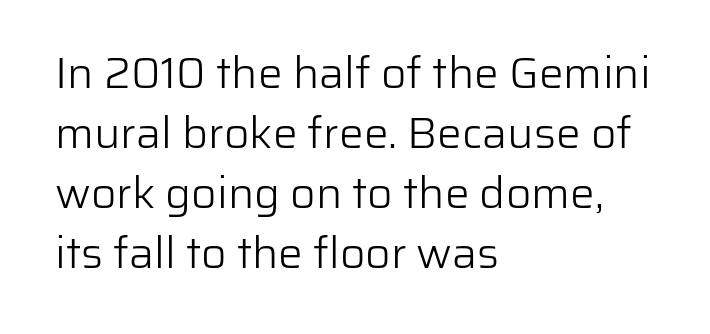
{"serif": "no", "italic": "no", "bold": "no", "weight": "light", "width": "normal", "stroke_contrast": "low", "x_height": "medium", "monospaced": "no", "underline": "no", "align": "left", "line_spacing": "normal", "line_spacing_ratio": 1.36, "letter_spacing": "normal", "letter_spacing_em": 0.0, "glyph_px": 44}
